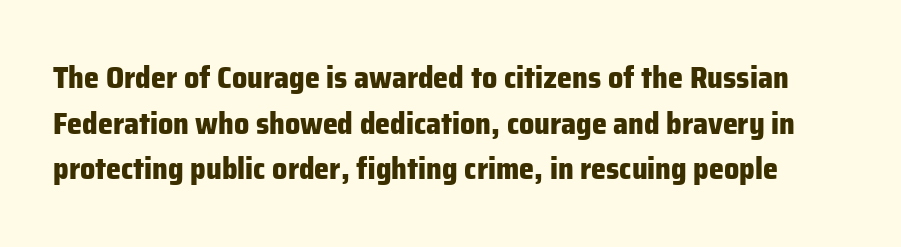
The image shows 30 px heavy sans-serif type, upright; set normal line spacing (1.52x), normal letter spacing, not underlined; low stroke contrast and a medium x-height.
